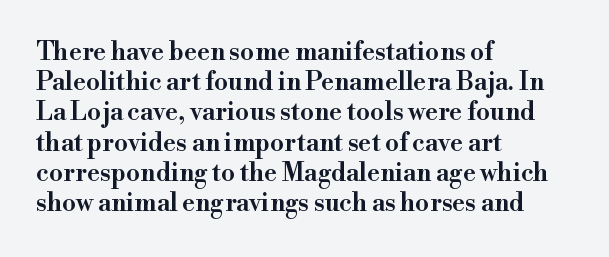
Posture: straight, roman, zero tilt. Unmarked baselines from the first word to the last. Spacing between characters is what you'd get straight out of the box. The face used here is a semibold: visibly heavier than regular, lighter than bold.
